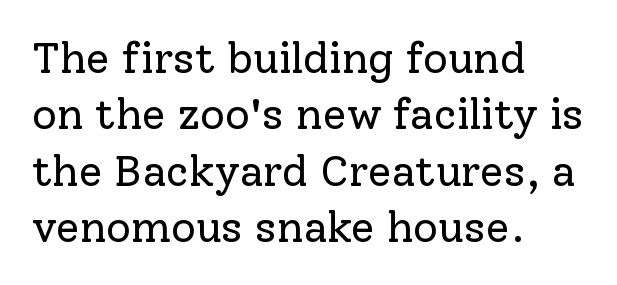
The image shows 43 px regular-weight serif type, upright; set left-aligned, normal line spacing (1.31x), normal letter spacing, not underlined; low stroke contrast and a medium x-height.
